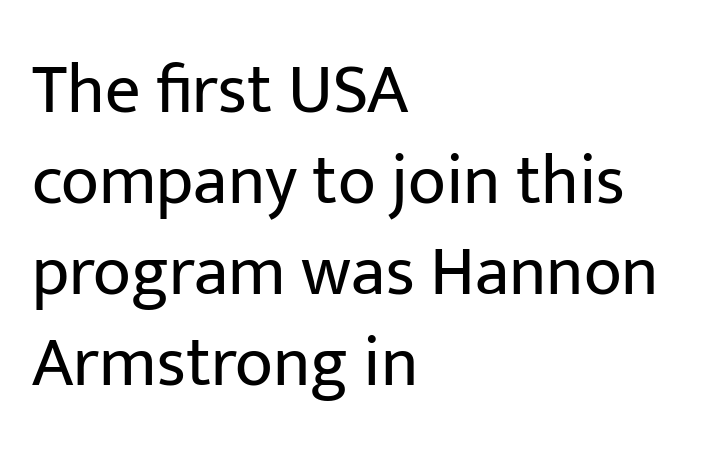
The face used here is proportionally spaced, like ordinary book or web type. This reads as an unemphasized weight, regular at the heaviest. One-word summary of the alignment: left. Does extra space separate the letters? No, they use regular spacing. Classification — sans serif.
